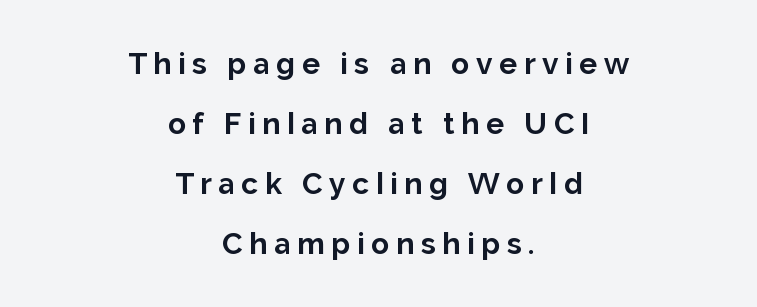
The image shows 30 px bold sans-serif type, upright; set centered, loose line spacing (2.0x), unusually wide letter spacing (+0.22 em), not underlined; low stroke contrast and a medium x-height.
